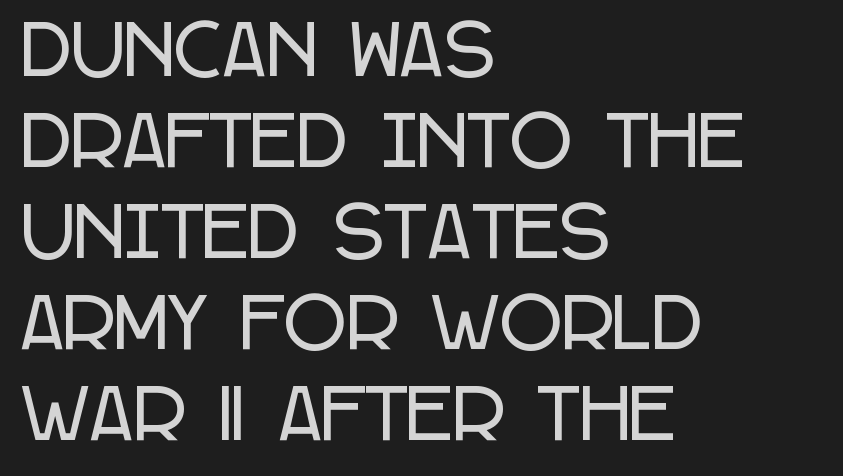
Q: Is the text italic (slanted)? A: No, it is upright.
Q: Is the typeface a serif or a sans-serif typeface? A: Sans-serif.
Q: Is the text underlined? A: No.
Q: How is the paragraph aligned? A: Left-aligned.
Q: Is the spacing between letters normal or unusually wide? A: Normal.
Q: Is the spacing between lines tight, normal or loose? A: Normal.
Q: Width (condensed, normal, or wide)? A: Condensed.
Q: Stroke contrast? A: Low.
Q: x-height? A: Large.
Q: Monospaced? A: No.
